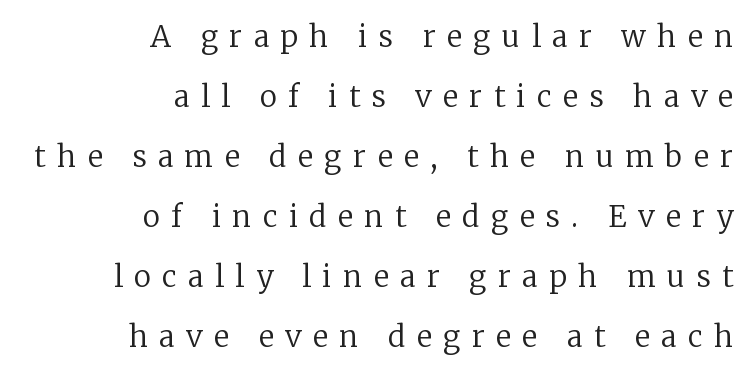
The font's upright variant was chosen for this text. The strip under each line holds only bare page. Old-style or modern, the face here clearly has serifs. How are the letters spaced? Widely, with obvious added tracking. Horizontally, the lines are justified to the trailing edge only.
